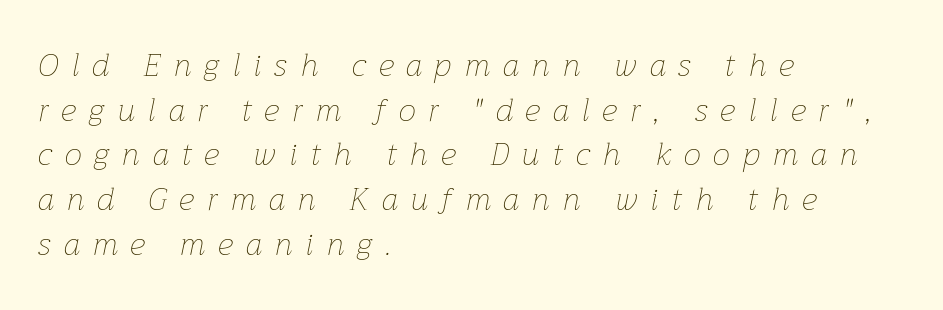
Q: Is the text bold? A: No.
Q: Is the text italic (slanted)? A: Yes, it leans right by about 12 degrees.
Q: Is the text underlined? A: No.
Q: How is the paragraph aligned? A: Left-aligned.
Q: Is the spacing between letters normal or unusually wide? A: Unusually wide.
Q: Is the spacing between lines tight, normal or loose? A: Normal.
Q: Width (condensed, normal, or wide)? A: Normal.
Q: Stroke contrast? A: Low.
Q: x-height? A: Medium.
Q: Monospaced? A: No.
